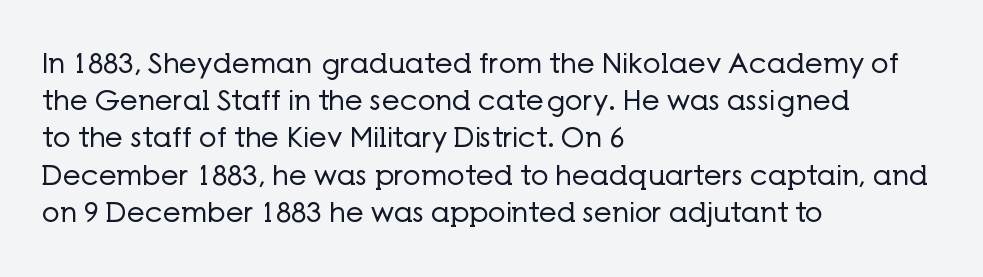
Descender tails drop into unmarked territory. Check where the strokes stop: nothing finishes them off — pure sans. Think of a printed novel: that variable character pitch is what you see here. The typography opts for an upright posture over an oblique one.
